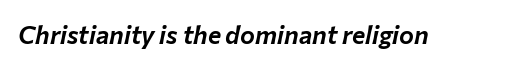
Q: Is the text italic (slanted)? A: Yes, it leans right by about 12 degrees.
Q: Is the text underlined? A: No.
Q: Is the spacing between letters normal or unusually wide? A: Normal.
